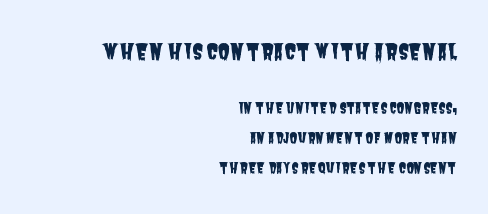
Q: Is the text underlined? A: No.
Q: How is the paragraph aligned? A: Right-aligned.
Q: Is the spacing between letters normal or unusually wide? A: Normal.
Q: Is the spacing between lines tight, normal or loose? A: Loose.
Q: Which block of text is set in a larger size, the first (top) or the second (bottom)? A: The first (top) one.
